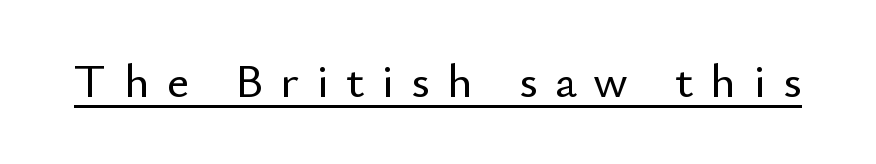
{"serif": "no", "italic": "no", "width": "normal", "stroke_contrast": "low", "x_height": "small", "monospaced": "no", "underline": "yes", "letter_spacing": "wide", "letter_spacing_em": 0.36, "glyph_px": 48}
